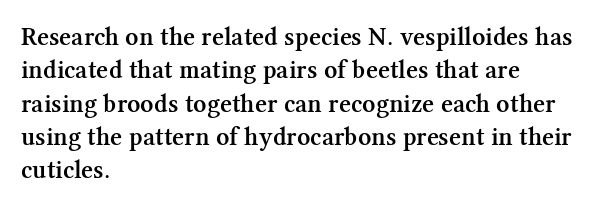
{"italic": "no", "bold": "semi", "underline": "no", "align": "left", "line_spacing": "normal", "line_spacing_ratio": 1.28, "letter_spacing": "normal", "letter_spacing_em": 0.0, "glyph_px": 26}
